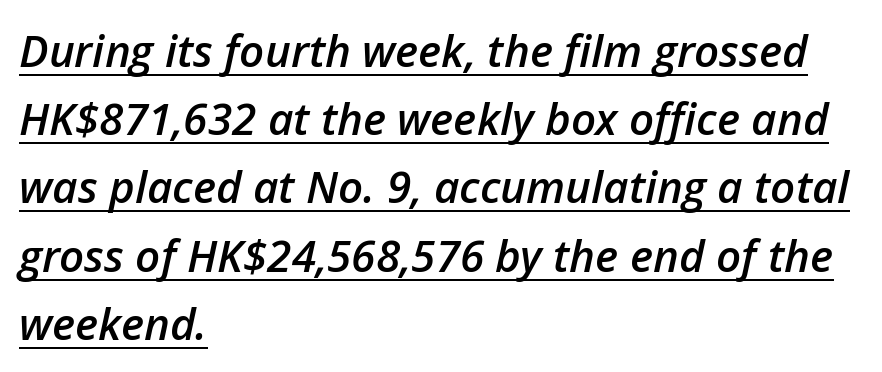
The image shows 44 px semibold type, italic (leaning right); set left-aligned, normal line spacing (1.55x), normal letter spacing, underlined; low stroke contrast and a medium x-height.
